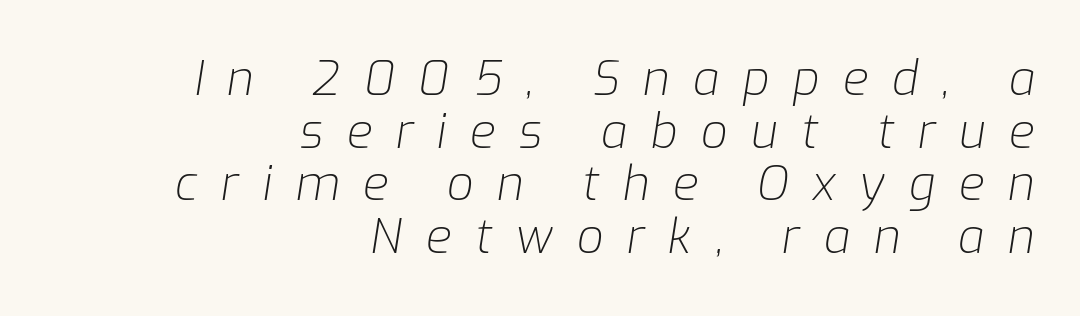
Q: Is the text bold? A: No.
Q: Is the text italic (slanted)? A: Yes, it leans right by about 9 degrees.
Q: Is the text underlined? A: No.
Q: How is the paragraph aligned? A: Right-aligned.
Q: Is the spacing between letters normal or unusually wide? A: Unusually wide.
Q: Is the spacing between lines tight, normal or loose? A: Tight.
Q: Width (condensed, normal, or wide)? A: Normal.
Q: Stroke contrast? A: Low.
Q: x-height? A: Medium.
Q: Monospaced? A: No.
